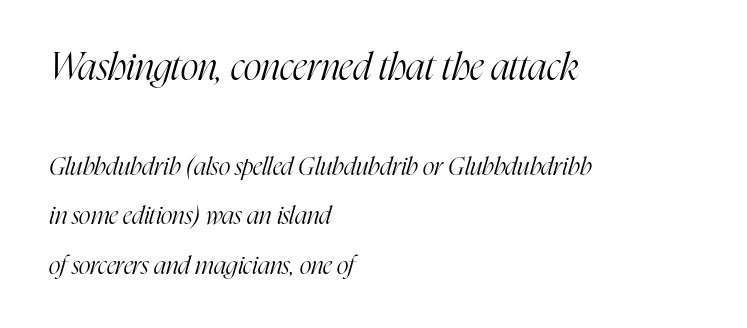
The type is set solid horizontally, with unmodified tracking. These lines are rendered in a variable-pitch font. The string is rendered with underlining switched off. Posture: slanted.
